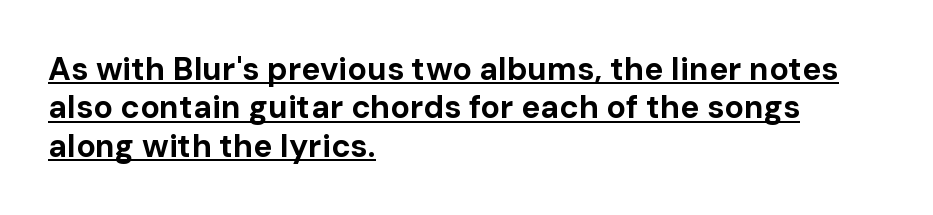
Q: Is the text bold? A: Yes.
Q: Is the text italic (slanted)? A: No, it is upright.
Q: Is the typeface a serif or a sans-serif typeface? A: Sans-serif.
Q: Is the text underlined? A: Yes.
Q: How is the paragraph aligned? A: Left-aligned.
Q: Is the spacing between letters normal or unusually wide? A: Normal.
Q: Width (condensed, normal, or wide)? A: Normal.
Q: Stroke contrast? A: Low.
Q: x-height? A: Medium.
Q: Monospaced? A: No.
